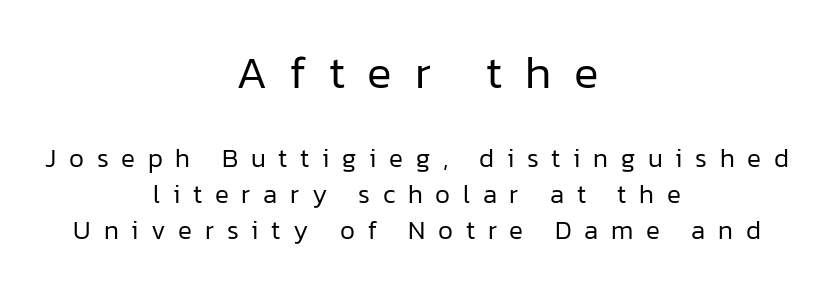
The zone under the glyphs is completely vacant. Is this a heavy cut? Hardly; it is regular or lighter. This rendering widens character spacing well past its baseline value. A typesetter would call this leading conventional body-copy spacing.
